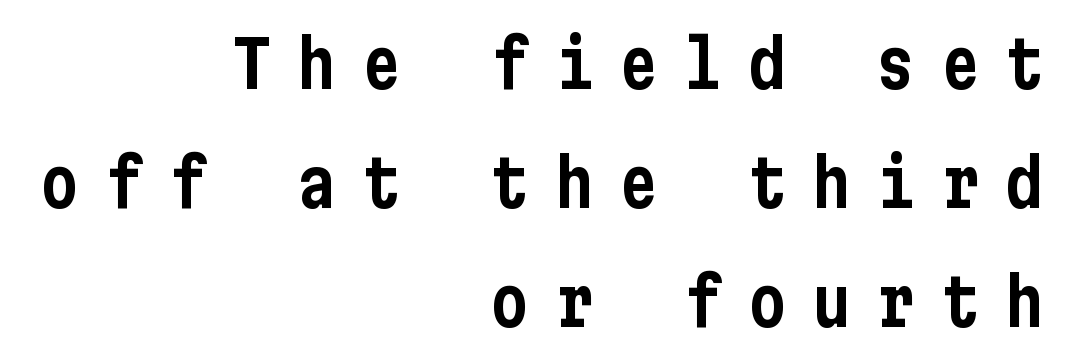
Look at the tracking — it's clearly loosened, letters drifting apart. No word sits above an underline. Compared with a flush-left layout, this one pins lines to the opposite, right side. A typesetter would mark this as roman, not italic.
